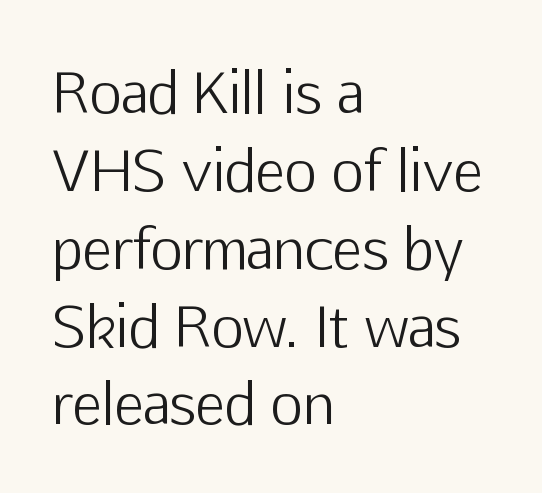
Q: Is the text bold? A: No.
Q: Is the text italic (slanted)? A: No, it is upright.
Q: Is the typeface a serif or a sans-serif typeface? A: Sans-serif.
Q: Is the text underlined? A: No.
Q: How is the paragraph aligned? A: Left-aligned.
Q: Is the spacing between letters normal or unusually wide? A: Normal.
Q: Is the spacing between lines tight, normal or loose? A: Normal.
Q: Width (condensed, normal, or wide)? A: Normal.
Q: Stroke contrast? A: Low.
Q: x-height? A: Medium.
Q: Monospaced? A: No.
